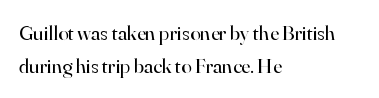
The image shows 21 px text type, upright; set left-aligned, normal line spacing (1.56x), normal letter spacing, not underlined.
